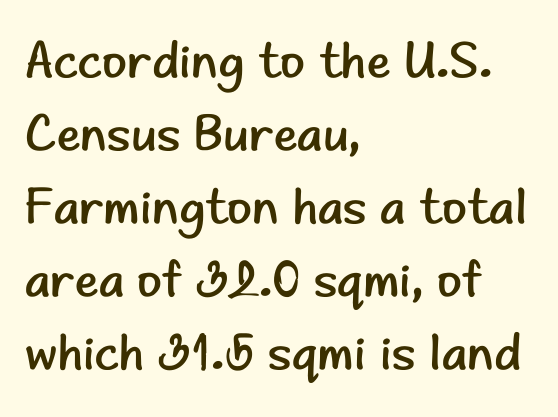
{"serif": "no", "italic": "no", "bold": "no", "weight": "regular", "width": "normal", "stroke_contrast": "low", "x_height": "small", "monospaced": "no", "underline": "no", "align": "left", "line_spacing": "normal", "line_spacing_ratio": 1.43, "letter_spacing": "normal", "letter_spacing_em": 0.0, "glyph_px": 51}
